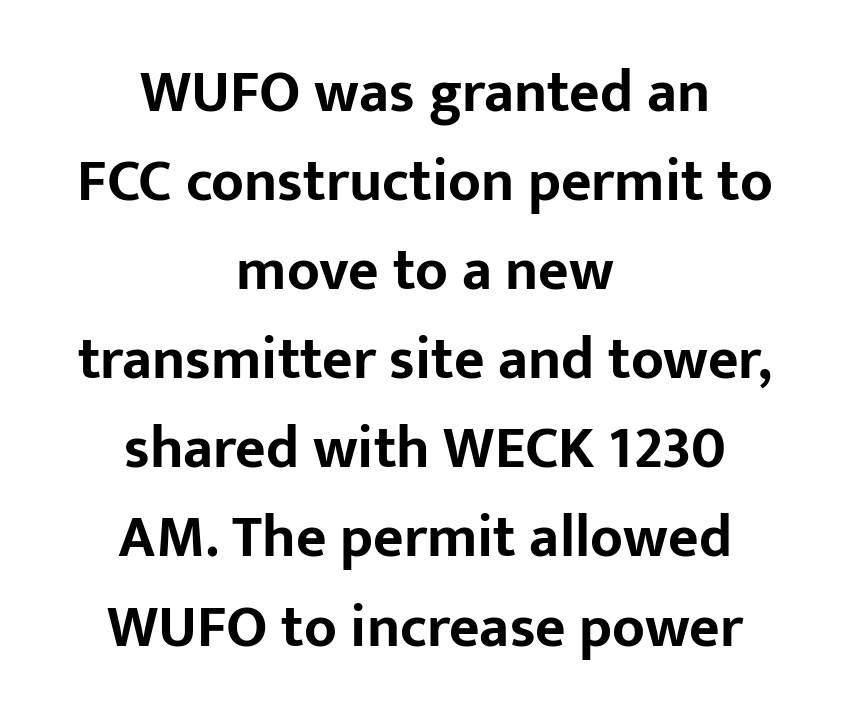
The image shows 59 px bold sans-serif type, upright; set centered, normal line spacing (1.51x), normal letter spacing, not underlined; low stroke contrast and a medium x-height.
